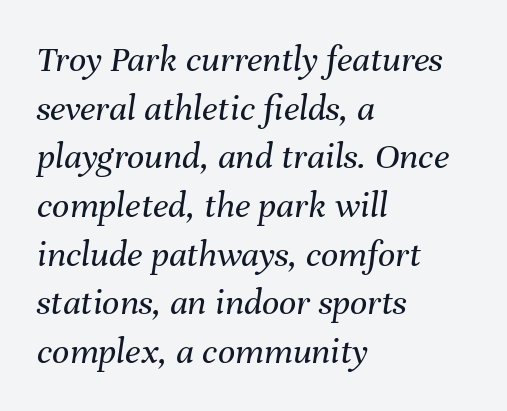
Q: Is the text bold? A: No.
Q: Is the text italic (slanted)? A: Yes, it leans right by about 8 degrees.
Q: Is the text underlined? A: No.
Q: How is the paragraph aligned? A: Left-aligned.
Q: Is the spacing between letters normal or unusually wide? A: Normal.
Q: Is the spacing between lines tight, normal or loose? A: Normal.
Q: Width (condensed, normal, or wide)? A: Normal.
Q: Stroke contrast? A: Medium.
Q: x-height? A: Medium.
Q: Monospaced? A: No.
